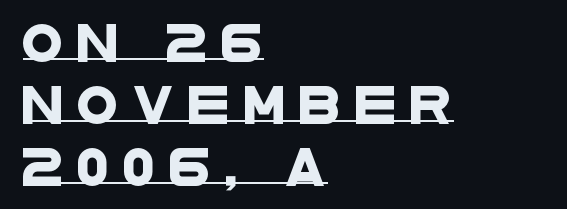
These lines have a slow, spaced-out rhythm from letter to letter. Has an underline been added? It has. The designer left line spacing at the default. The letters carry no serifs — their stems end cleanly without finishing strokes.
